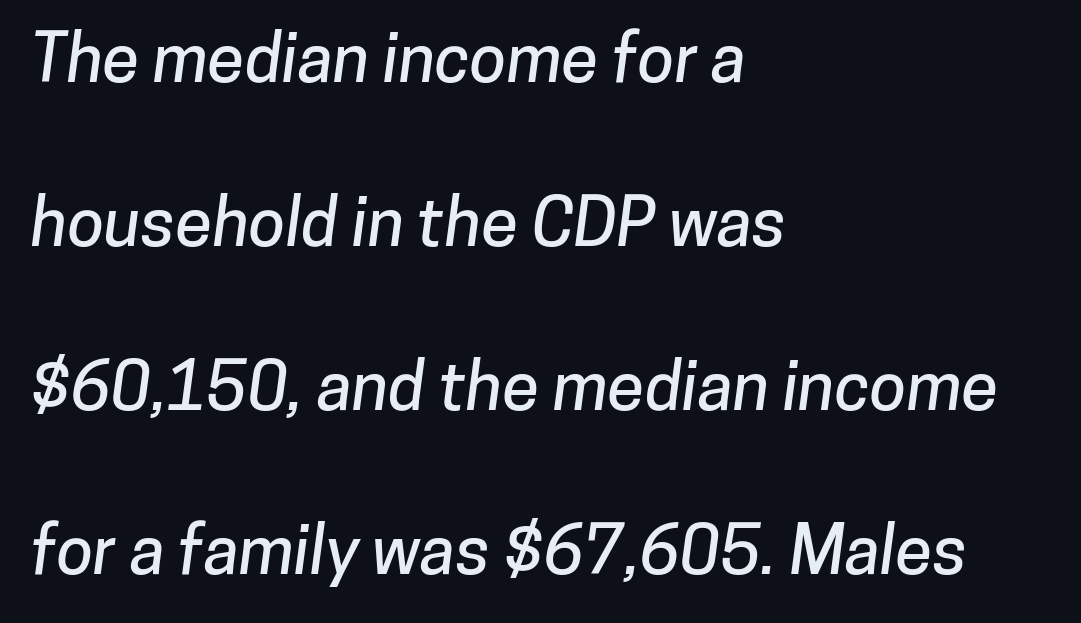
{"serif": "no", "width": "normal", "stroke_contrast": "low", "x_height": "medium", "monospaced": "no", "underline": "no", "align": "left", "line_spacing": "loose", "line_spacing_ratio": 2.45, "letter_spacing": "normal", "letter_spacing_em": 0.0, "glyph_px": 67}
